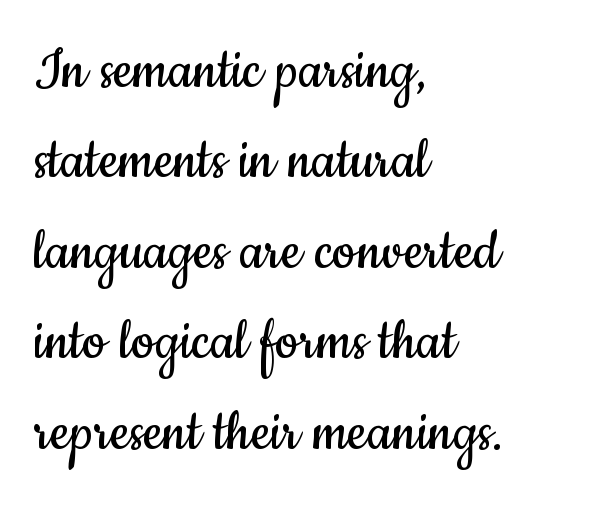
{"serif": "no", "bold": "no", "weight": "regular", "width": "condensed", "stroke_contrast": "low", "x_height": "small", "monospaced": "no", "underline": "no", "align": "left", "line_spacing": "normal", "line_spacing_ratio": 1.37, "letter_spacing": "normal", "letter_spacing_em": 0.0, "glyph_px": 66}
